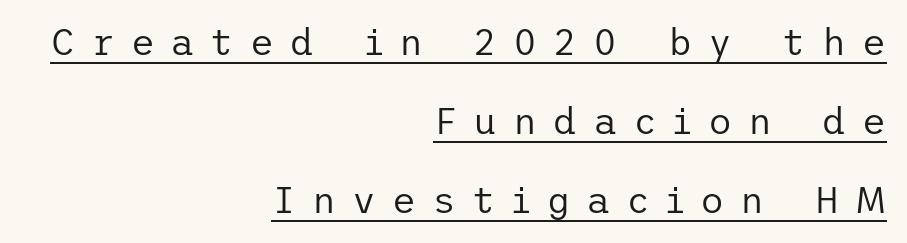
The image shows 37 px regular-weight sans-serif type, upright; set right-aligned, loose line spacing (2.14x), unusually wide letter spacing (+0.43 em), underlined; low stroke contrast and a medium x-height.
